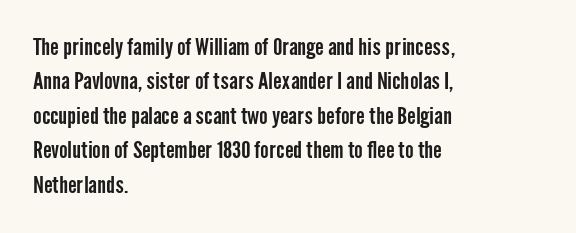
The image shows 23 px text type, upright; set left-aligned, normal line spacing (1.5x), normal letter spacing, not underlined.
